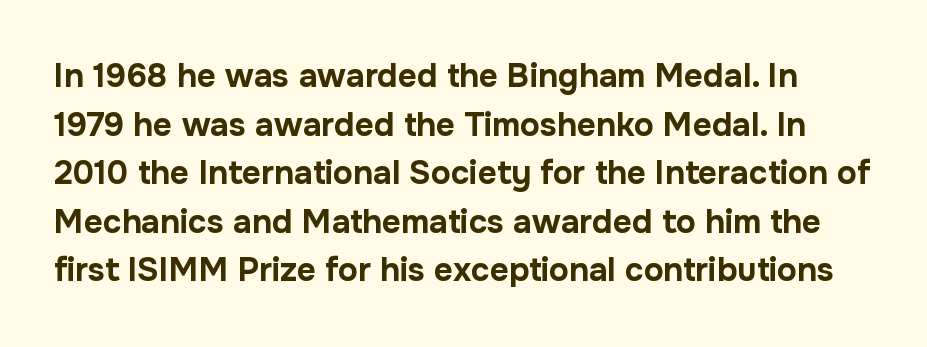
{"serif": "no", "italic": "no", "bold": "yes", "weight": "bold", "width": "normal", "stroke_contrast": "low", "x_height": "medium", "monospaced": "no", "underline": "no", "line_spacing": "normal", "line_spacing_ratio": 1.47, "letter_spacing": "normal", "letter_spacing_em": 0.0, "glyph_px": 33}
